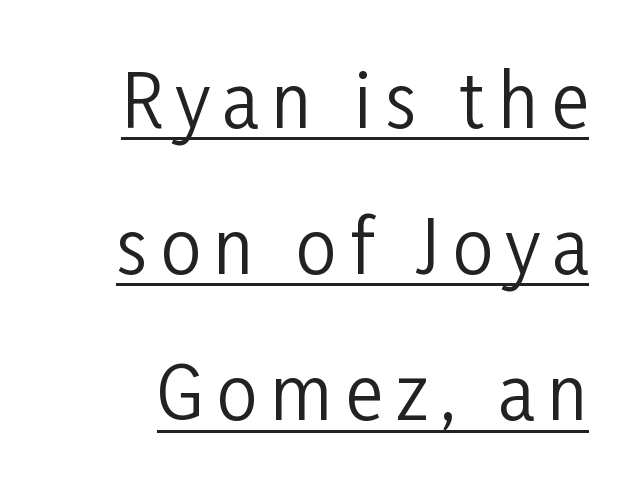
The designer dialed line spacing up above the default. The characters display no serif detailing; their extremities are plain. Unbolded letterforms with no extra heft. Varying glyph widths throughout — classic text-font behaviour. Posture: vertical. The specimen includes a rule beneath the text block's lines.
